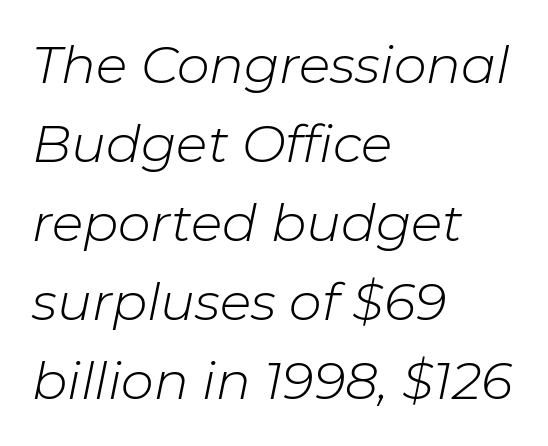
The image shows 52 px light type, italic (leaning right); set left-aligned, normal line spacing (1.52x), normal letter spacing, not underlined; low stroke contrast and a medium x-height.
